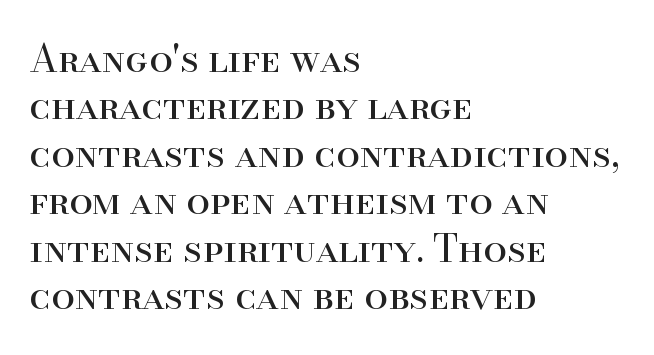
The image shows 38 px regular-weight serif type, upright; set left-aligned, normal line spacing (1.25x), normal letter spacing, not underlined; high stroke contrast and a small x-height.
